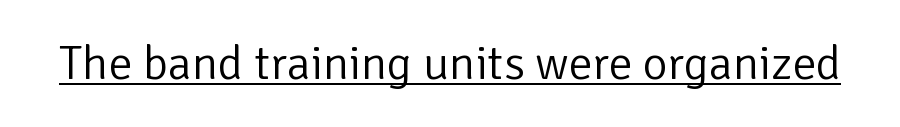
Q: Is the text bold? A: No.
Q: Is the text italic (slanted)? A: No, it is upright.
Q: Is the typeface a serif or a sans-serif typeface? A: Sans-serif.
Q: Is the text underlined? A: Yes.
Q: Is the spacing between letters normal or unusually wide? A: Normal.
Q: Width (condensed, normal, or wide)? A: Normal.
Q: Stroke contrast? A: Low.
Q: x-height? A: Medium.
Q: Monospaced? A: No.
